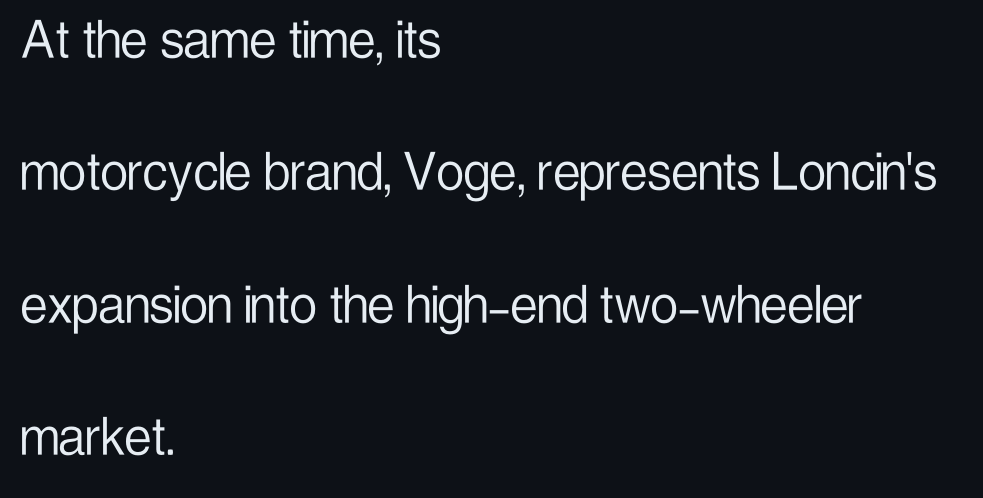
{"serif": "no", "italic": "no", "bold": "no", "weight": "light", "width": "condensed", "stroke_contrast": "low", "x_height": "medium", "monospaced": "no", "underline": "no", "align": "left", "line_spacing": "loose", "line_spacing_ratio": 2.17, "letter_spacing": "normal", "letter_spacing_em": 0.0, "glyph_px": 61}
